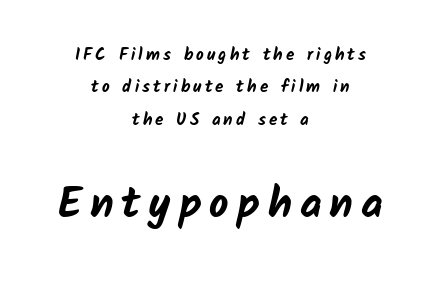
The image shows 43 px bold sans-serif type; set centered, loose line spacing (1.9x), not underlined; the second (bottom) block is 2.53x larger; low stroke contrast and a medium x-height.
